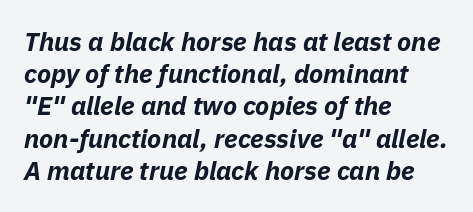
The image shows 26 px bold type, italic (leaning right); set left-aligned, line spacing 1.24x, normal letter spacing, not underlined.
